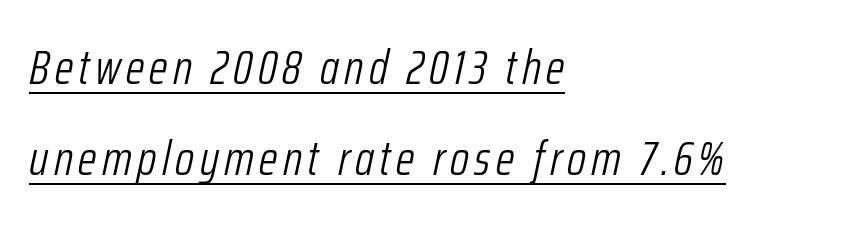
The image shows 48 px light, condensed type, italic (leaning right); set left-aligned, line spacing 1.89x, underlined; low stroke contrast and a medium x-height.
